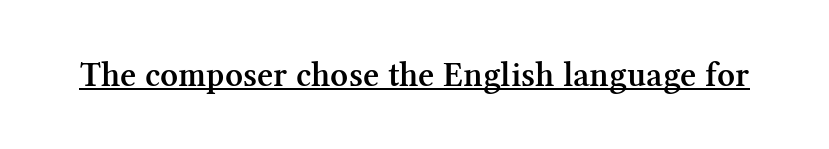
{"serif": "yes", "italic": "no", "bold": "semi", "weight": "semibold", "width": "normal", "stroke_contrast": "medium", "x_height": "medium", "monospaced": "no", "underline": "yes", "letter_spacing": "normal", "letter_spacing_em": 0.0, "glyph_px": 35}
